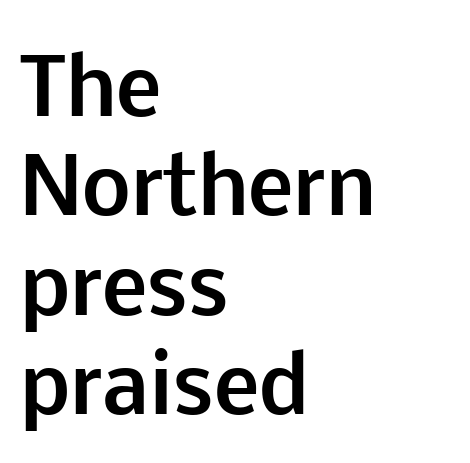
Q: Is the text bold? A: Yes.
Q: Is the text italic (slanted)? A: No, it is upright.
Q: Is the typeface a serif or a sans-serif typeface? A: Sans-serif.
Q: Is the text underlined? A: No.
Q: How is the paragraph aligned? A: Left-aligned.
Q: Is the spacing between letters normal or unusually wide? A: Normal.
Q: Is the spacing between lines tight, normal or loose? A: Normal.
Q: Width (condensed, normal, or wide)? A: Normal.
Q: Stroke contrast? A: Low.
Q: x-height? A: Medium.
Q: Monospaced? A: No.
